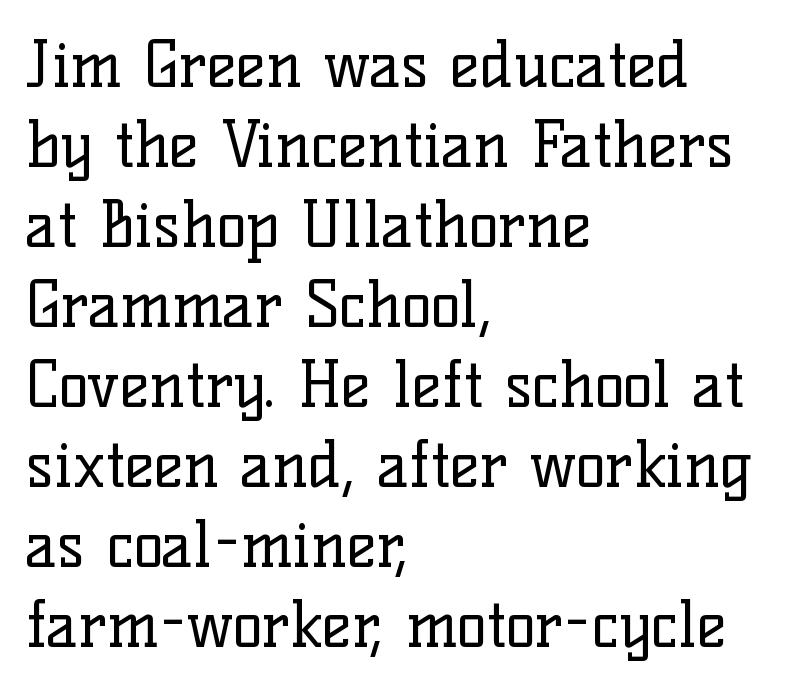
The image shows 63 px regular-weight serif type, upright; set left-aligned, normal line spacing (1.27x), normal letter spacing, not underlined; low stroke contrast and a medium x-height.
